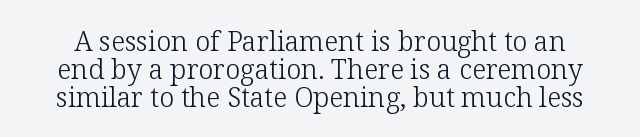
{"italic": "no", "bold": "no", "underline": "no", "line_spacing": "tight", "line_spacing_ratio": 1.03, "letter_spacing": "normal", "letter_spacing_em": 0.0, "glyph_px": 27}
